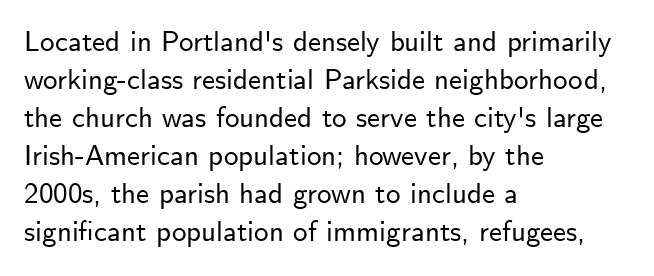
{"serif": "no", "italic": "no", "width": "normal", "stroke_contrast": "low", "x_height": "small", "monospaced": "no", "underline": "no", "align": "left", "line_spacing": "normal", "line_spacing_ratio": 1.31, "letter_spacing": "normal", "letter_spacing_em": 0.0, "glyph_px": 29}
